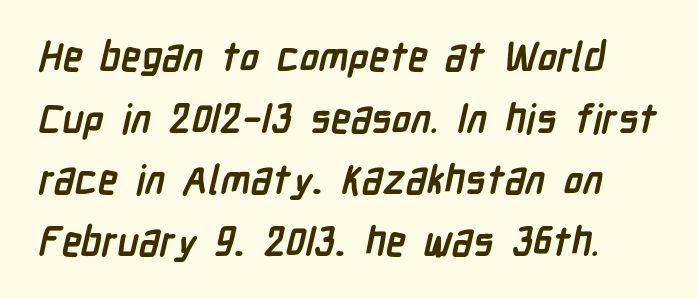
{"serif": "no", "bold": "yes", "weight": "semibold", "width": "condensed", "stroke_contrast": "low", "x_height": "medium", "monospaced": "no", "underline": "no", "line_spacing": "normal", "line_spacing_ratio": 1.54, "letter_spacing": "normal", "letter_spacing_em": 0.0, "glyph_px": 40}
